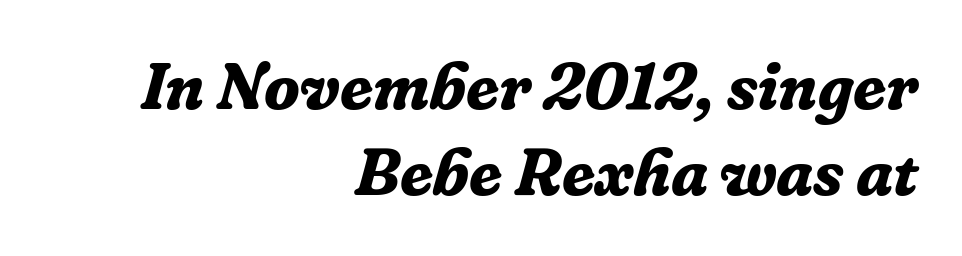
Q: Is the text bold? A: Yes.
Q: Is the text italic (slanted)? A: Yes, it leans right by about 16 degrees.
Q: Is the typeface a serif or a sans-serif typeface? A: Serif.
Q: Is the text underlined? A: No.
Q: How is the paragraph aligned? A: Right-aligned.
Q: Is the spacing between letters normal or unusually wide? A: Normal.
Q: Is the spacing between lines tight, normal or loose? A: Normal.
Q: Width (condensed, normal, or wide)? A: Normal.
Q: Stroke contrast? A: Low.
Q: x-height? A: Medium.
Q: Monospaced? A: No.
